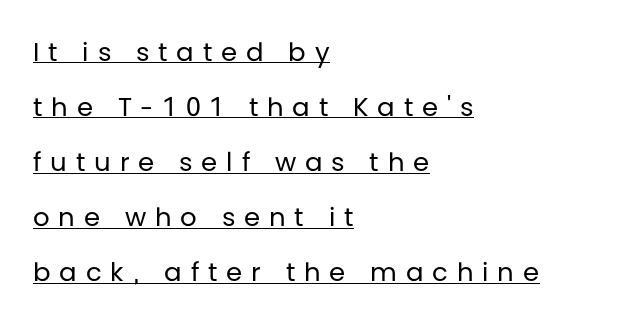
The image shows 26 px text type, upright; set left-aligned, loose line spacing (2.12x), unusually wide letter spacing (+0.34 em), underlined.
